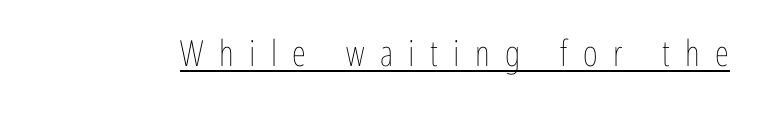
The image shows 36 px thin, condensed type, upright; set unusually wide letter spacing (+0.43 em), underlined; low stroke contrast and a medium x-height.
